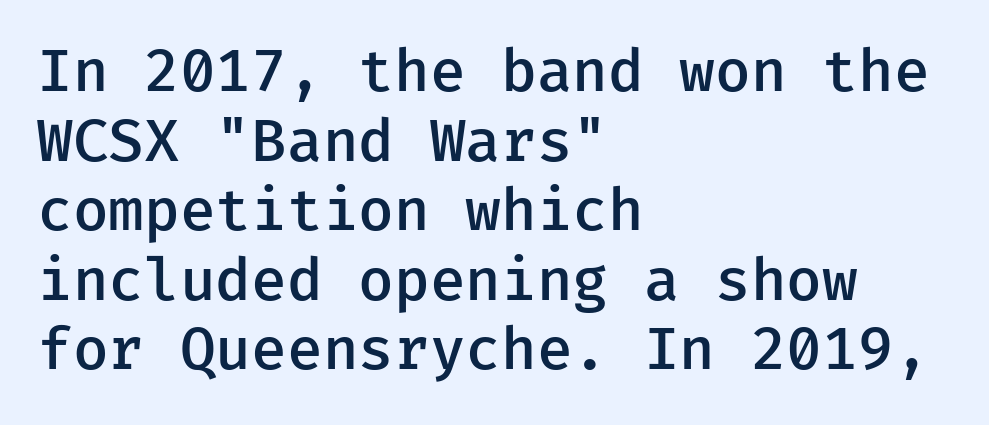
Q: Is the text bold? A: Semi-bold.
Q: Is the text italic (slanted)? A: No, it is upright.
Q: Is the typeface a serif or a sans-serif typeface? A: Sans-serif.
Q: Is the text underlined? A: No.
Q: How is the paragraph aligned? A: Left-aligned.
Q: Is the spacing between letters normal or unusually wide? A: Normal.
Q: Width (condensed, normal, or wide)? A: Normal.
Q: Stroke contrast? A: Low.
Q: x-height? A: Medium.
